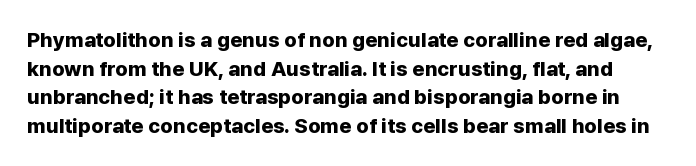
Every stem runs plumb, perpendicular to the baseline. The passage shown is not underscored anywhere. Spacing between characters is what you'd get straight out of the box. The rows are spaced the way most documents space them. The typesetting leans heavy: a genuine bold.
